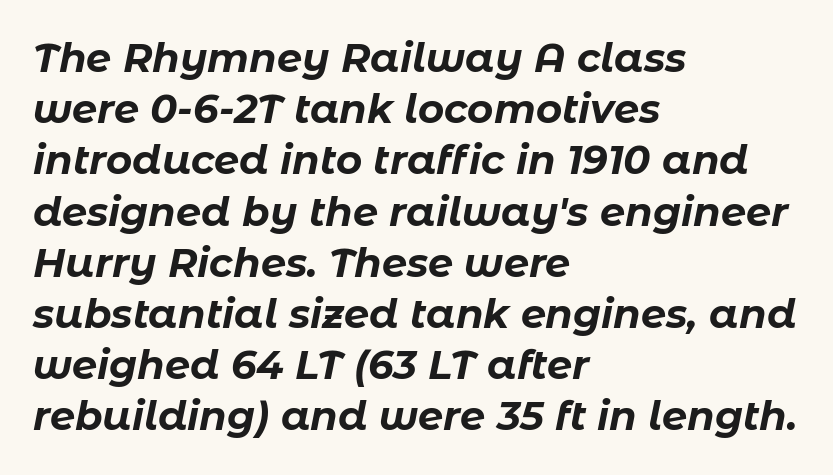
Q: Is the text bold? A: Yes.
Q: Is the text italic (slanted)? A: Yes, it leans right by about 11 degrees.
Q: Is the text underlined? A: No.
Q: How is the paragraph aligned? A: Left-aligned.
Q: Is the spacing between letters normal or unusually wide? A: Normal.
Q: Is the spacing between lines tight, normal or loose? A: Normal.
Q: Width (condensed, normal, or wide)? A: Normal.
Q: Stroke contrast? A: Low.
Q: x-height? A: Medium.
Q: Monospaced? A: No.
